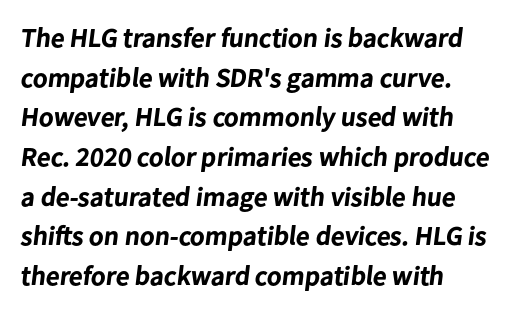
Q: Is the text bold? A: Yes.
Q: Is the text underlined? A: No.
Q: How is the paragraph aligned? A: Left-aligned.
Q: Is the spacing between letters normal or unusually wide? A: Normal.
Q: Is the spacing between lines tight, normal or loose? A: Normal.
